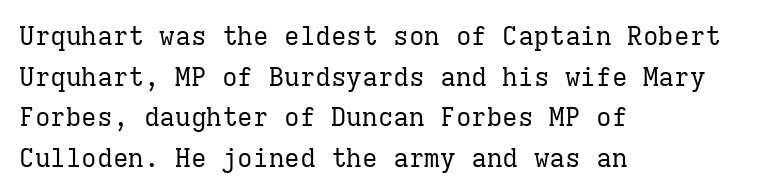
The image shows 26 px text type, upright; set left-aligned, normal line spacing (1.56x), normal letter spacing, not underlined.
